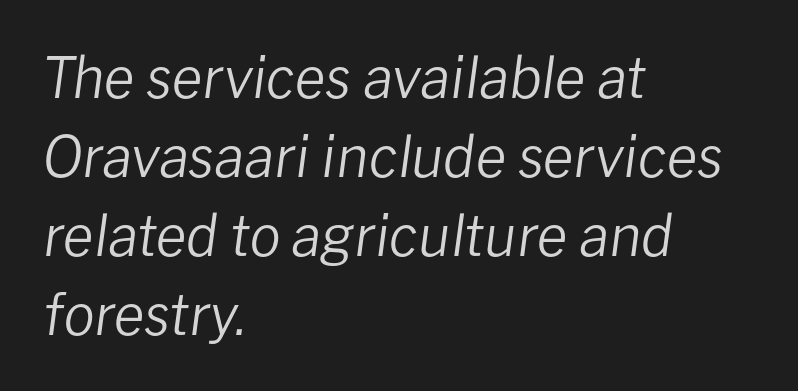
Left-aligned paragraph, ragged on the right. The horizontal fit of the characters is conventional and even. Each new line begins a customary step beneath the previous one. Each letter keeps its own natural width here, so spacing adapts to shape.
